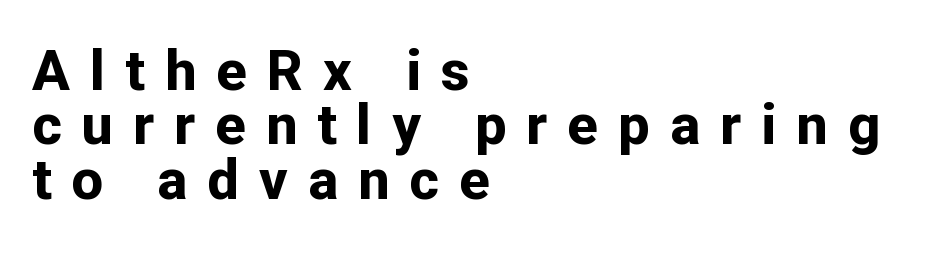
Q: Is the text bold? A: Yes.
Q: Is the text italic (slanted)? A: No, it is upright.
Q: Is the typeface a serif or a sans-serif typeface? A: Sans-serif.
Q: Is the text underlined? A: No.
Q: How is the paragraph aligned? A: Left-aligned.
Q: Is the spacing between letters normal or unusually wide? A: Unusually wide.
Q: Is the spacing between lines tight, normal or loose? A: Tight.
Q: Width (condensed, normal, or wide)? A: Normal.
Q: Stroke contrast? A: Low.
Q: x-height? A: Medium.
Q: Monospaced? A: No.
